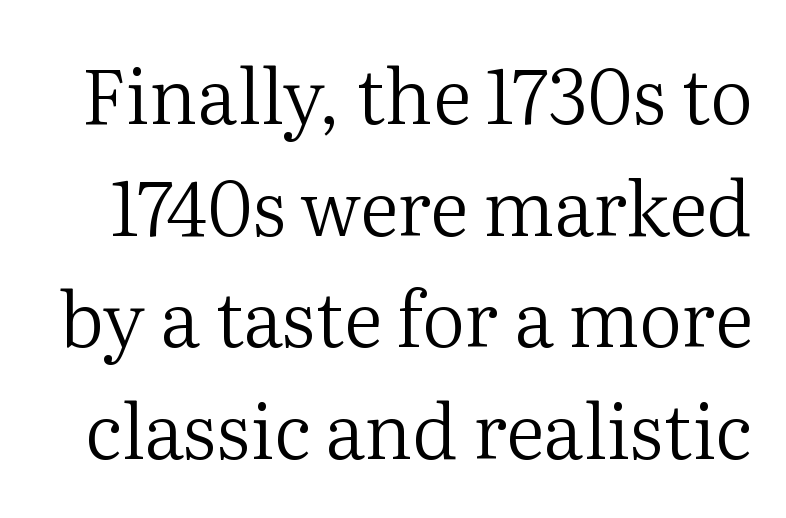
Q: Is the text bold? A: No.
Q: Is the text italic (slanted)? A: No, it is upright.
Q: Is the typeface a serif or a sans-serif typeface? A: Serif.
Q: Is the text underlined? A: No.
Q: Is the spacing between letters normal or unusually wide? A: Normal.
Q: Is the spacing between lines tight, normal or loose? A: Normal.
Q: Width (condensed, normal, or wide)? A: Normal.
Q: Stroke contrast? A: Medium.
Q: x-height? A: Medium.
Q: Monospaced? A: No.
